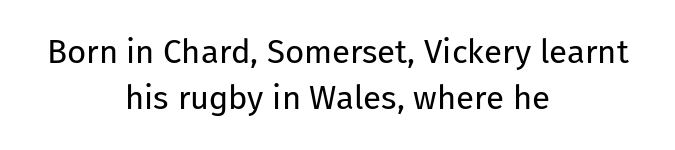
{"serif": "no", "italic": "no", "bold": "no", "weight": "regular", "width": "normal", "stroke_contrast": "low", "x_height": "medium", "monospaced": "no", "underline": "no", "align": "center", "line_spacing": "normal", "line_spacing_ratio": 1.38, "letter_spacing": "normal", "letter_spacing_em": 0.0, "glyph_px": 33}
